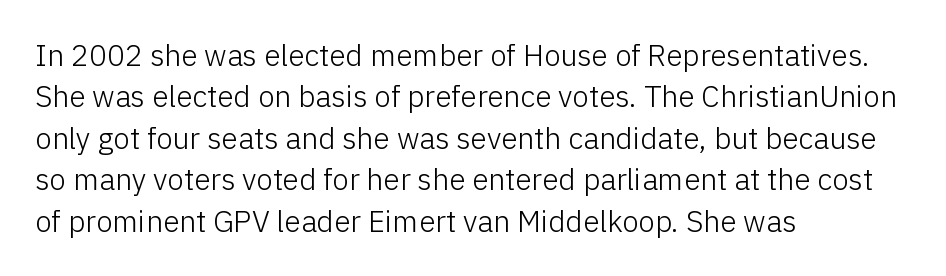
This rendering employs a face without finishing strokes, i.e., a sans-serif. Anything drawn beneath the words? Only blank space. Which margin do the lines hug? The left one — the right edge is uneven. This sample keeps an unexceptional amount of space between lines. Do the characters align in a grid? No, the font is proportional.
